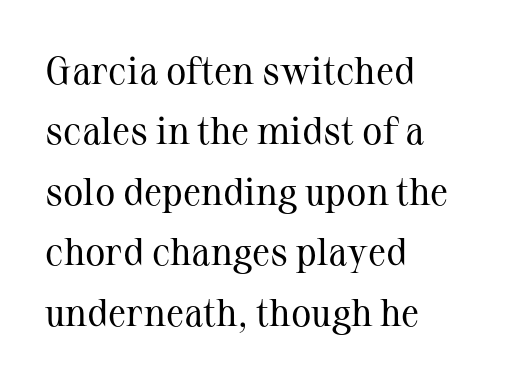
These glyphs show unthickened strokes, regular width or finer. Do the characters align in a grid? No, the font is proportional. Are there feet on the stems? There are — it's a serif. Spacing between characters is what you'd get straight out of the box.
